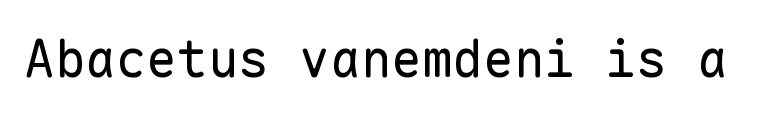
The image shows 51 px regular-weight sans-serif type, upright, monospaced; set normal letter spacing, not underlined; low stroke contrast and a medium x-height.
